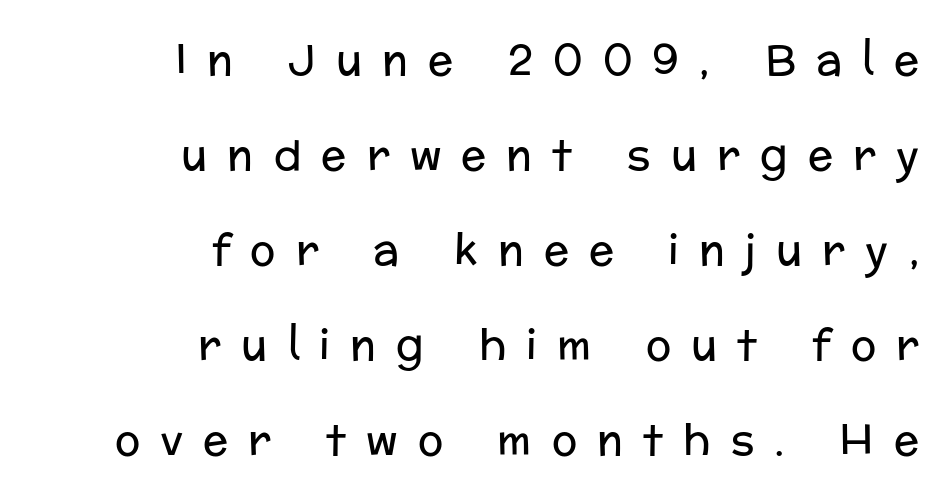
The image shows 42 px regular-weight sans-serif type, upright; set right-aligned, loose line spacing (2.26x), unusually wide letter spacing (+0.48 em), not underlined; low stroke contrast and a medium x-height.
